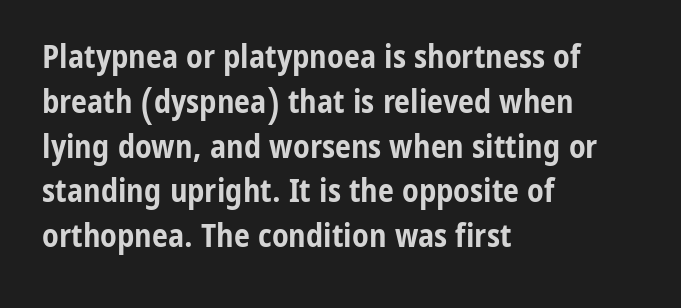
The image shows 32 px bold, condensed sans-serif type, upright; set left-aligned, normal line spacing (1.4x), normal letter spacing, not underlined; low stroke contrast and a medium x-height.
